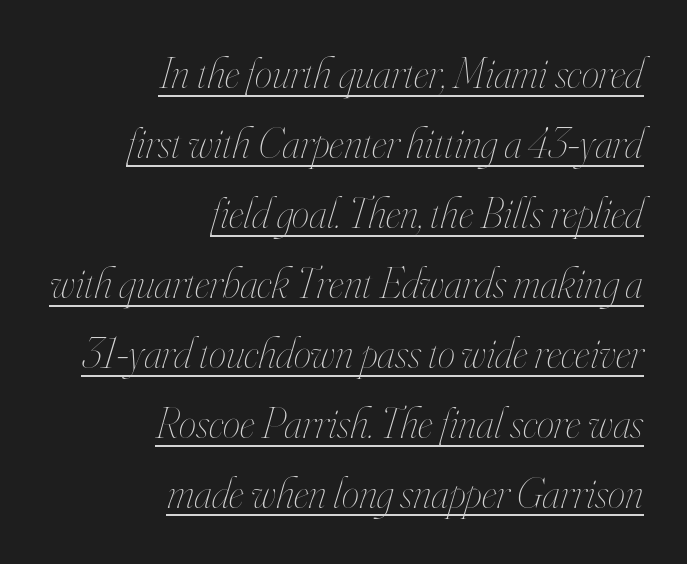
{"italic": "yes", "lean": "right", "slant_degrees": 16, "bold": "no", "weight": "thin", "width": "condensed", "stroke_contrast": "high", "x_height": "small", "monospaced": "no", "underline": "yes", "align": "right", "line_spacing": "normal", "line_spacing_ratio": 1.59, "letter_spacing": "normal", "letter_spacing_em": 0.0, "glyph_px": 44}
